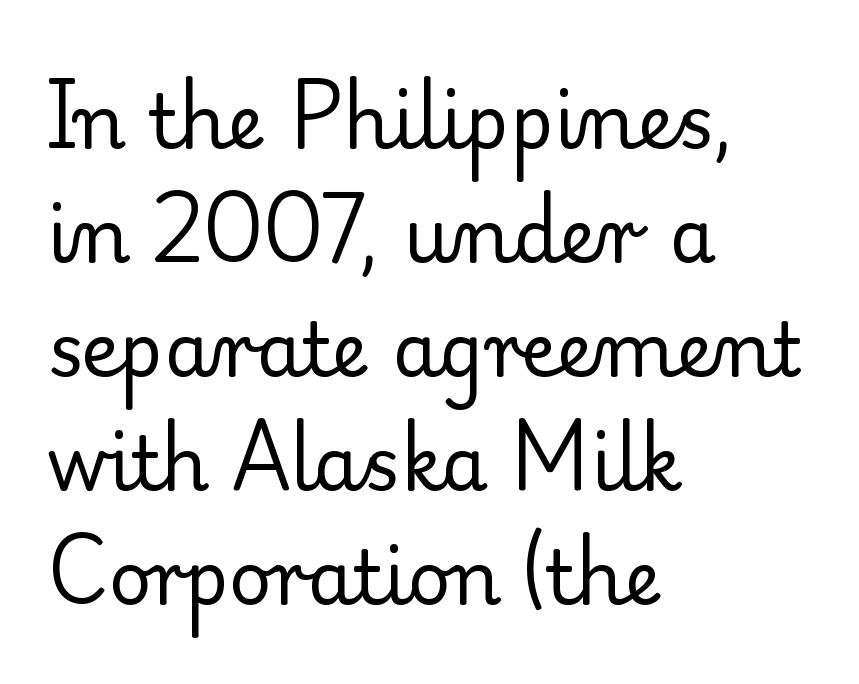
The passage shown is typeset with a serif family. The type is set solid horizontally, with unmodified tracking. Underlining? Definitely not there. Visually the block forms a straight wall on the left and a jagged coastline on the right.
